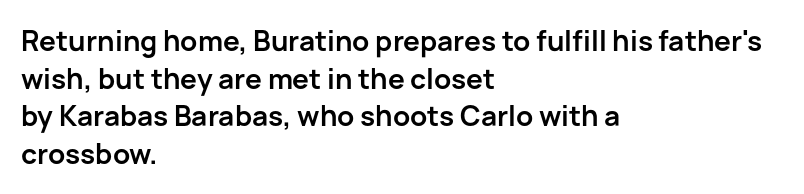
Here the designer chose a conventional face with non-uniform glyph widths. How are the letters spaced? Ordinarily, with no added tracking. The face used here is a sans, in the tradition of grotesques and geometrics. How would I describe the line gaps? Plain and ordinary. The glyphs are unaccompanied by any horizontal stroke below them.
